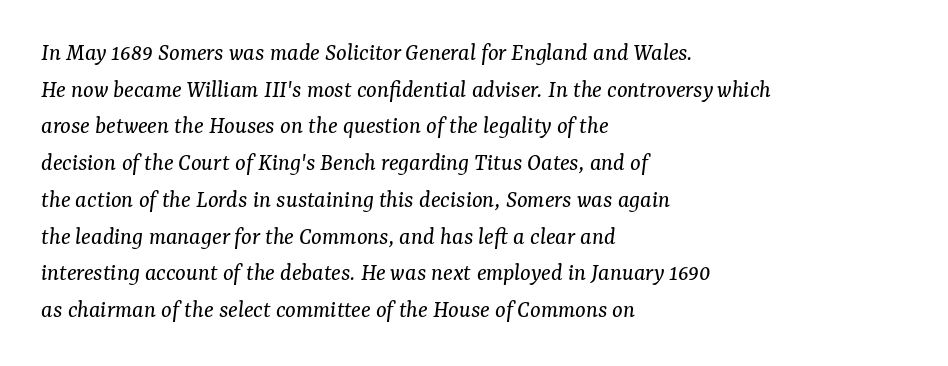
The image shows 25 px text type, italic (leaning right); set left-aligned, normal line spacing (1.47x), normal letter spacing, not underlined.
